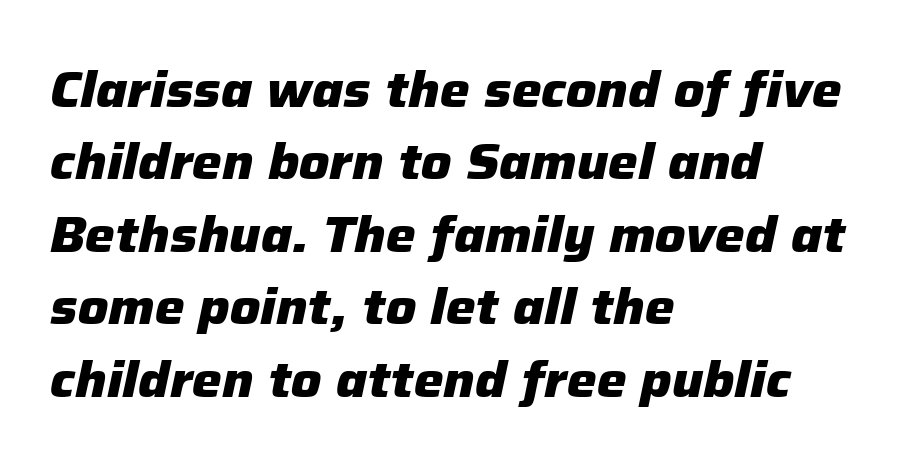
The image shows 50 px heavy type, italic (leaning right); set left-aligned, normal line spacing (1.45x), normal letter spacing, not underlined; low stroke contrast and a medium x-height.
